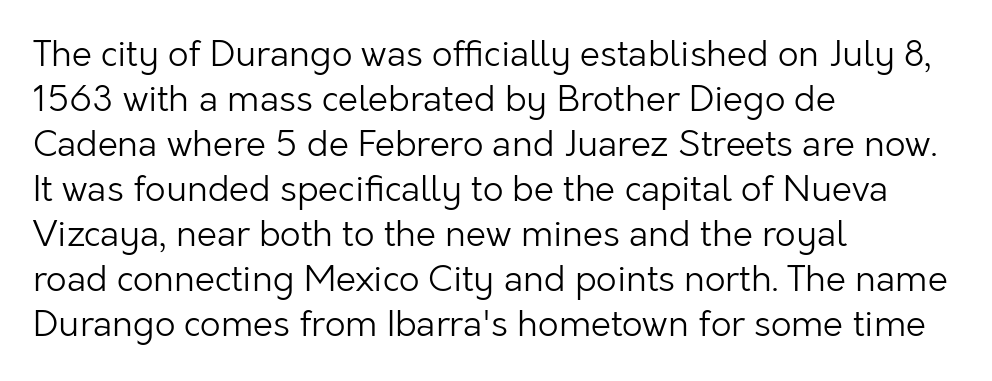
Q: Is the text bold? A: No.
Q: Is the text italic (slanted)? A: No, it is upright.
Q: Is the typeface a serif or a sans-serif typeface? A: Sans-serif.
Q: Is the text underlined? A: No.
Q: How is the paragraph aligned? A: Left-aligned.
Q: Is the spacing between letters normal or unusually wide? A: Normal.
Q: Is the spacing between lines tight, normal or loose? A: Normal.
Q: Width (condensed, normal, or wide)? A: Normal.
Q: Stroke contrast? A: Low.
Q: x-height? A: Medium.
Q: Monospaced? A: No.
